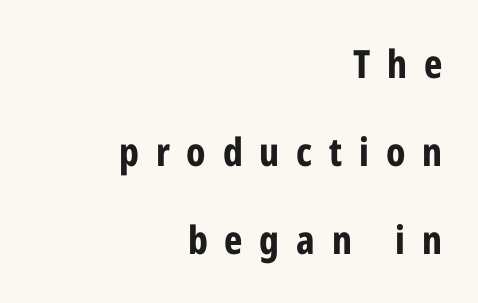
Q: Is the text bold? A: Yes.
Q: Is the text italic (slanted)? A: No, it is upright.
Q: Is the typeface a serif or a sans-serif typeface? A: Sans-serif.
Q: Is the text underlined? A: No.
Q: How is the paragraph aligned? A: Right-aligned.
Q: Is the spacing between letters normal or unusually wide? A: Unusually wide.
Q: Is the spacing between lines tight, normal or loose? A: Loose.
Q: Width (condensed, normal, or wide)? A: Condensed.
Q: Stroke contrast? A: Low.
Q: x-height? A: Medium.
Q: Monospaced? A: No.
